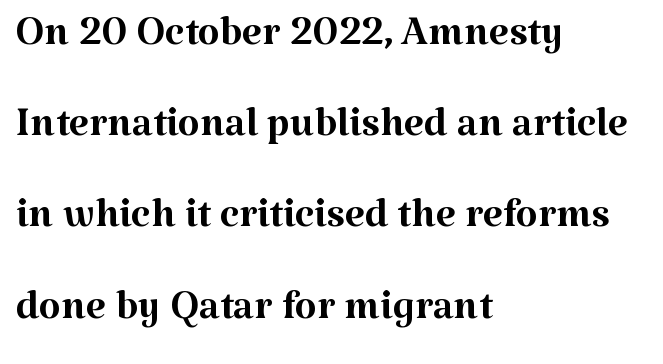
The image shows 57 px regular-weight serif type, upright; set left-aligned, normal line spacing (1.6x), normal letter spacing, not underlined; medium stroke contrast and a medium x-height.
